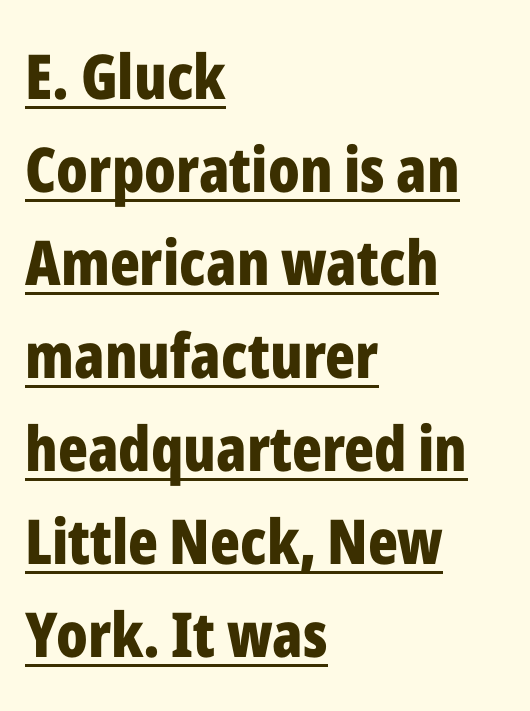
The image shows 62 px bold, condensed sans-serif type, upright; set left-aligned, normal line spacing (1.5x), normal letter spacing, underlined; low stroke contrast and a medium x-height.
